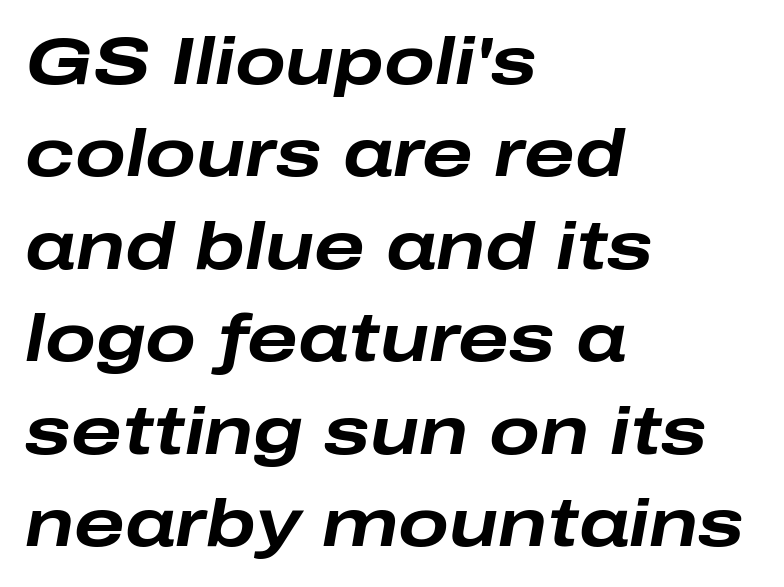
{"italic": "yes", "lean": "right", "slant_degrees": 10, "bold": "yes", "weight": "bold", "width": "wide", "stroke_contrast": "low", "x_height": "medium", "monospaced": "no", "underline": "no", "align": "left", "line_spacing": "normal", "line_spacing_ratio": 1.38, "letter_spacing": "normal", "letter_spacing_em": 0.0, "glyph_px": 67}
